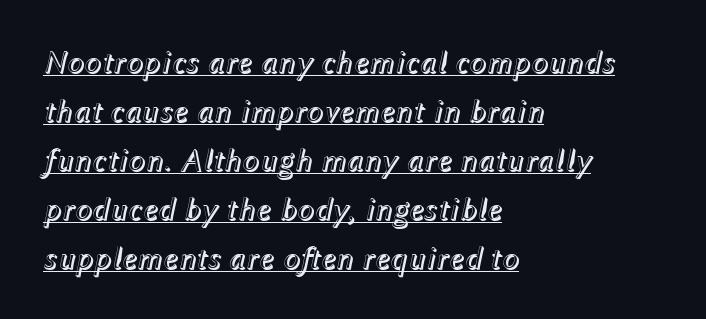
Q: Is the text italic (slanted)? A: Yes, it leans right by about 12 degrees.
Q: Is the text underlined? A: Yes.
Q: How is the paragraph aligned? A: Left-aligned.
Q: Is the spacing between letters normal or unusually wide? A: Normal.
Q: Is the spacing between lines tight, normal or loose? A: Normal.
Q: Width (condensed, normal, or wide)? A: Normal.
Q: x-height? A: Medium.
Q: Monospaced? A: No.
